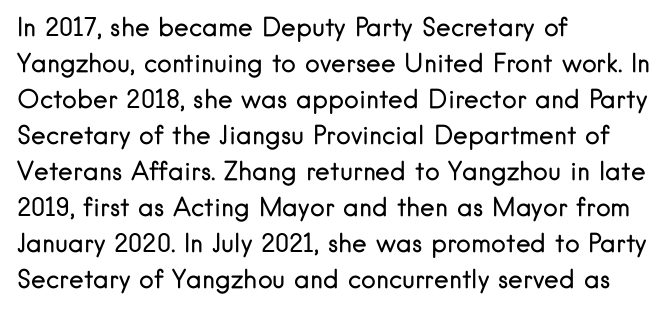
{"italic": "no", "bold": "no", "underline": "no", "align": "left", "line_spacing": "normal", "line_spacing_ratio": 1.44, "letter_spacing": "normal", "letter_spacing_em": 0.0, "glyph_px": 25}
